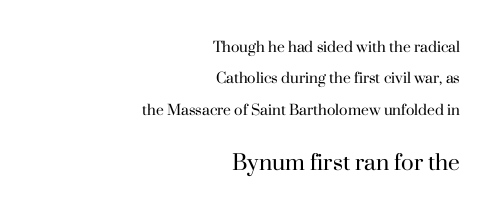
Q: Is the text bold? A: No.
Q: Is the text italic (slanted)? A: No, it is upright.
Q: Is the text underlined? A: No.
Q: How is the paragraph aligned? A: Right-aligned.
Q: Is the spacing between letters normal or unusually wide? A: Normal.
Q: Is the spacing between lines tight, normal or loose? A: Loose.
Q: Which block of text is set in a larger size, the first (top) or the second (bottom)? A: The second (bottom) one.
